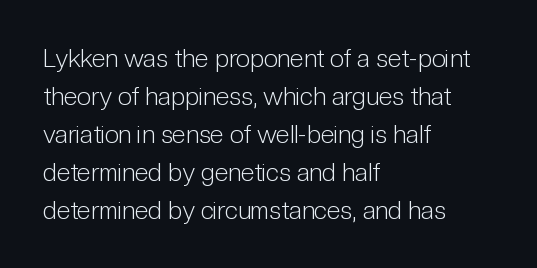
The image shows 25 px text type, upright; set left-aligned, normal line spacing (1.52x), normal letter spacing, not underlined.
